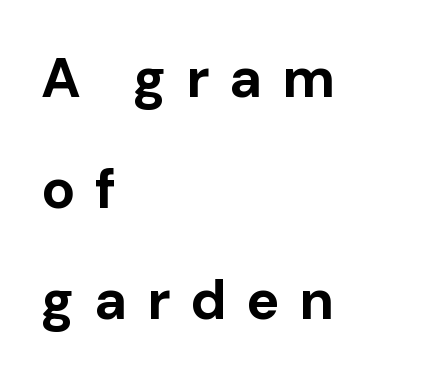
Words appear elongated and porous because spacing is wide. Underlining? Definitely not there. The typesetter chose a ragged-right arrangement here. The face used here is proportionally spaced, like ordinary book or web type. Summary of vertical rhythm: relaxed, with wide interline spacing. Caption: bold face, heavy strokes.
